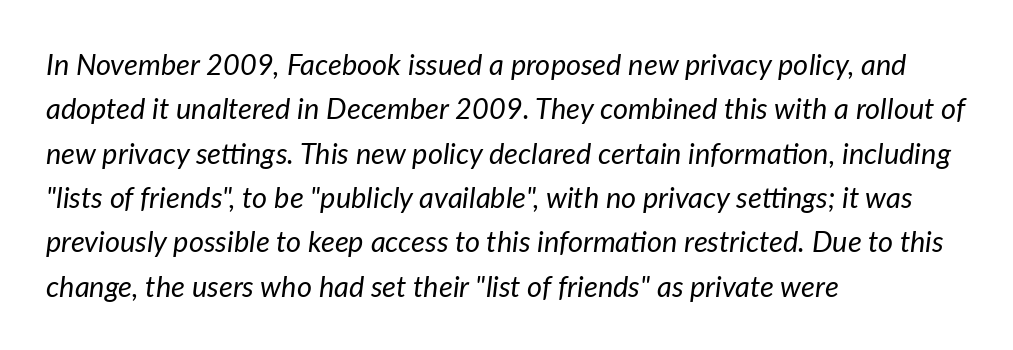
Normally led — the rows are evenly, conventionally spaced. Proportional: the letters do not fall into vertical columns. The strip under each line holds only bare page. The typesetting does not lean heavy: it is not bold. Emphasis-style slanted type is in use.
